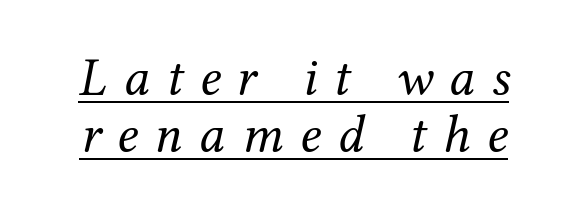
Q: Is the text bold? A: No.
Q: Is the text italic (slanted)? A: Yes, it leans right by about 12 degrees.
Q: Is the typeface a serif or a sans-serif typeface? A: Serif.
Q: Is the text underlined? A: Yes.
Q: Is the spacing between letters normal or unusually wide? A: Unusually wide.
Q: Is the spacing between lines tight, normal or loose? A: Tight.
Q: Width (condensed, normal, or wide)? A: Normal.
Q: Stroke contrast? A: Medium.
Q: x-height? A: Medium.
Q: Monospaced? A: No.
